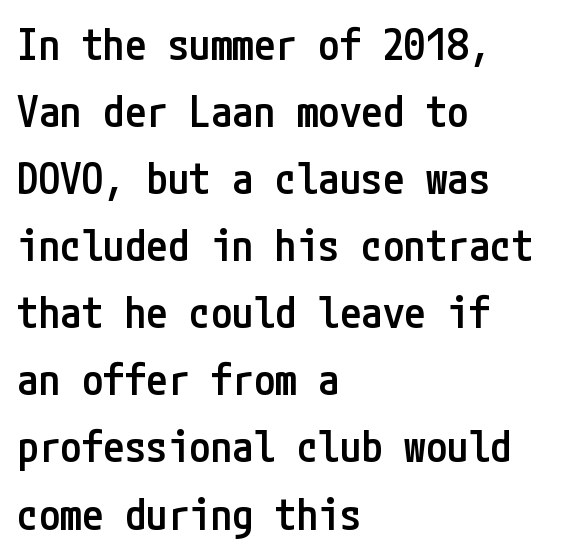
{"serif": "no", "italic": "no", "bold": "semi", "weight": "semibold", "width": "condensed", "stroke_contrast": "low", "x_height": "medium", "underline": "no", "align": "left", "line_spacing": "normal", "line_spacing_ratio": 1.56, "letter_spacing": "normal", "letter_spacing_em": 0.0, "glyph_px": 43}
